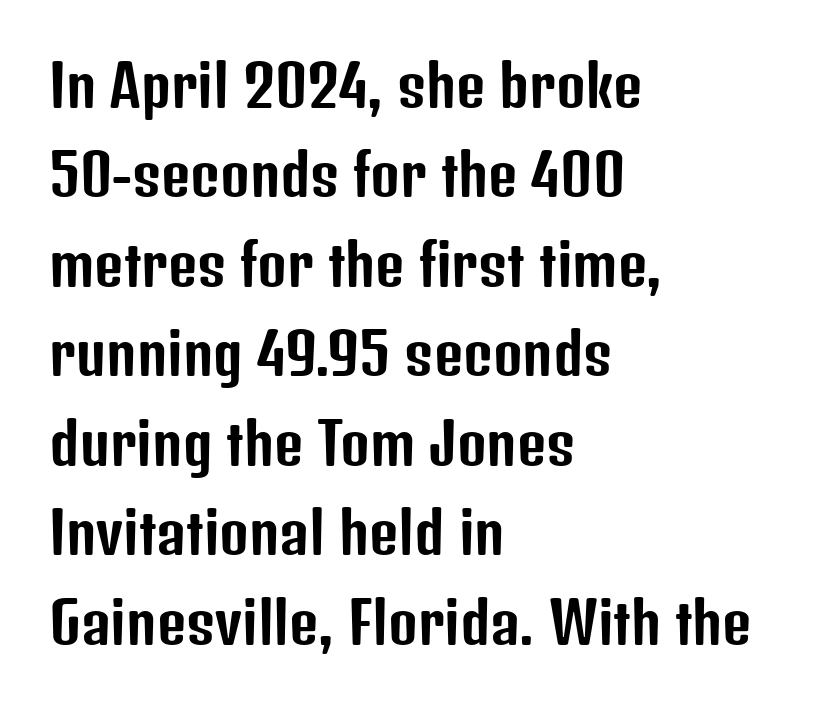
Q: Is the text italic (slanted)? A: No, it is upright.
Q: Is the typeface a serif or a sans-serif typeface? A: Sans-serif.
Q: Is the text underlined? A: No.
Q: How is the paragraph aligned? A: Left-aligned.
Q: Is the spacing between letters normal or unusually wide? A: Normal.
Q: Is the spacing between lines tight, normal or loose? A: Normal.
Q: Width (condensed, normal, or wide)? A: Condensed.
Q: Stroke contrast? A: Low.
Q: x-height? A: Medium.
Q: Monospaced? A: No.
